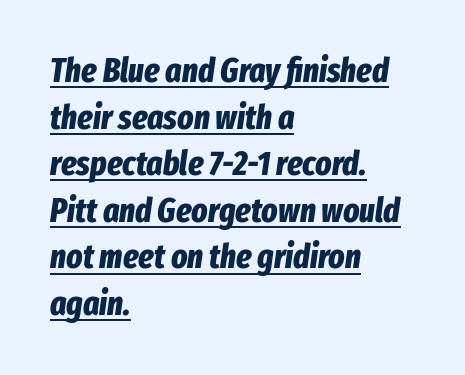
Q: Is the text bold? A: Yes.
Q: Is the text italic (slanted)? A: Yes, it leans right by about 8 degrees.
Q: Is the text underlined? A: Yes.
Q: How is the paragraph aligned? A: Left-aligned.
Q: Is the spacing between letters normal or unusually wide? A: Normal.
Q: Is the spacing between lines tight, normal or loose? A: Normal.
Q: Width (condensed, normal, or wide)? A: Condensed.
Q: Stroke contrast? A: Low.
Q: x-height? A: Medium.
Q: Monospaced? A: No.
